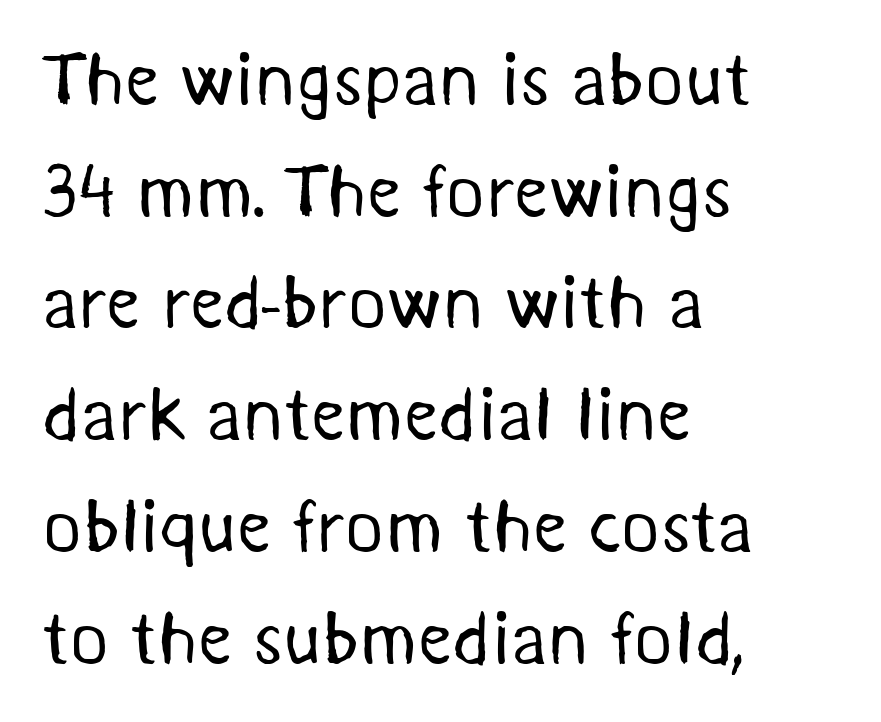
Q: Is the text bold? A: No.
Q: Is the typeface a serif or a sans-serif typeface? A: Sans-serif.
Q: Is the text underlined? A: No.
Q: How is the paragraph aligned? A: Left-aligned.
Q: Is the spacing between letters normal or unusually wide? A: Normal.
Q: Is the spacing between lines tight, normal or loose? A: Normal.
Q: Width (condensed, normal, or wide)? A: Normal.
Q: Stroke contrast? A: Medium.
Q: x-height? A: Medium.
Q: Monospaced? A: No.
